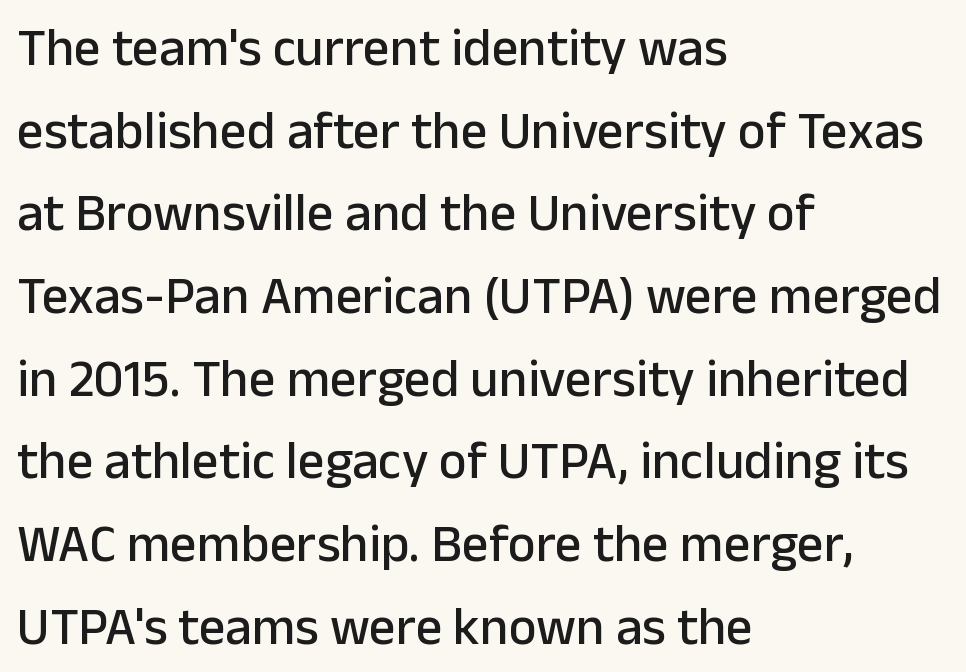
{"serif": "no", "italic": "no", "width": "normal", "stroke_contrast": "low", "x_height": "medium", "monospaced": "no", "underline": "no", "align": "left", "line_spacing": "normal", "line_spacing_ratio": 1.56, "letter_spacing": "normal", "letter_spacing_em": 0.0, "glyph_px": 53}
